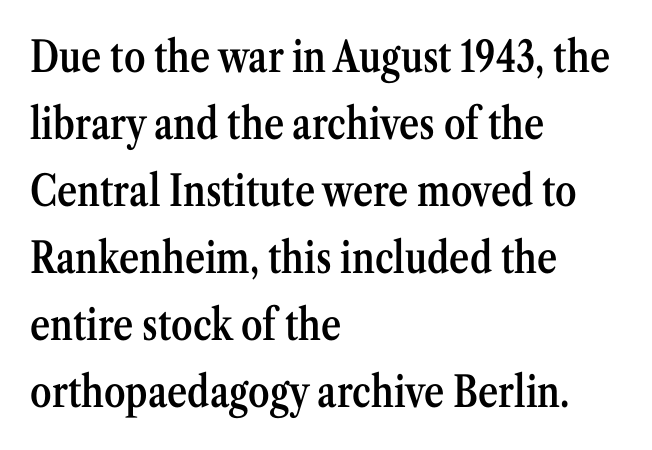
{"serif": "yes", "italic": "no", "bold": "semi", "weight": "semibold", "width": "condensed", "stroke_contrast": "medium", "x_height": "medium", "monospaced": "no", "underline": "no", "align": "left", "line_spacing": "normal", "line_spacing_ratio": 1.56, "letter_spacing": "normal", "letter_spacing_em": 0.0, "glyph_px": 43}
